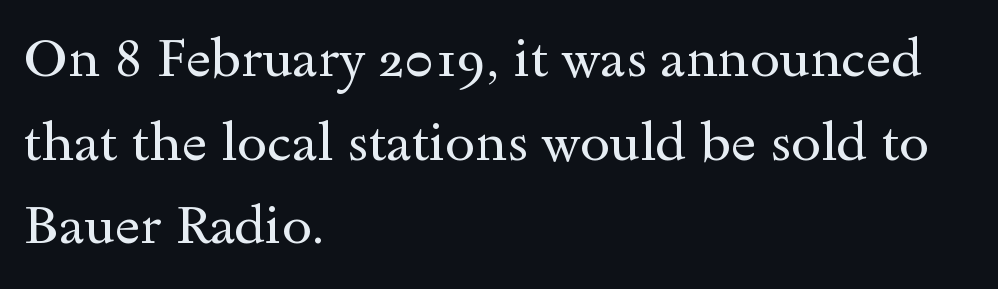
Whoever set this chose a conventional vertical rhythm. Caption: multi-line text, flush left, ragged right. When letters stand straight like this, we call the style roman or upright. Glance below the letters and you will spot only blank space. Is the letter spacing exaggerated? No — it looks like the ordinary default.
